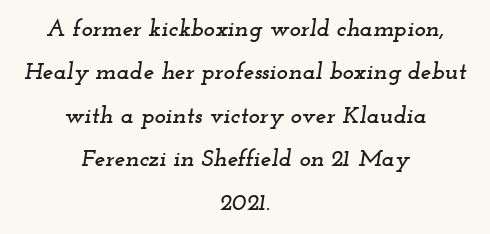
The image shows 24 px text type, italic (leaning right); set centered, line spacing 1.81x, normal letter spacing, not underlined.
